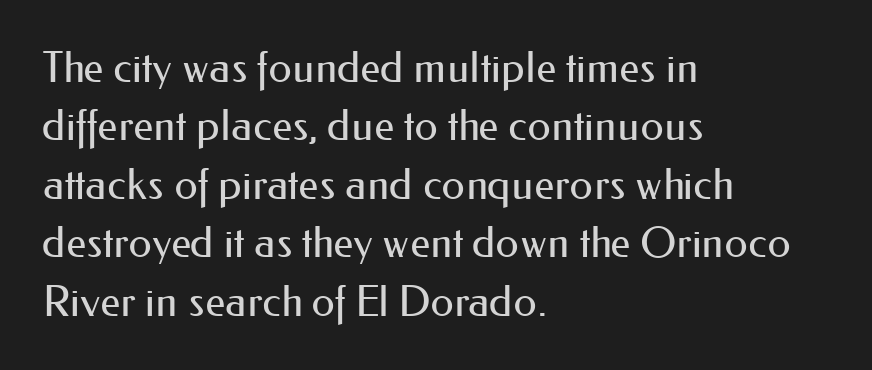
Q: Is the text bold? A: No.
Q: Is the text italic (slanted)? A: No, it is upright.
Q: Is the typeface a serif or a sans-serif typeface? A: Sans-serif.
Q: Is the text underlined? A: No.
Q: How is the paragraph aligned? A: Left-aligned.
Q: Is the spacing between letters normal or unusually wide? A: Normal.
Q: Is the spacing between lines tight, normal or loose? A: Normal.
Q: Width (condensed, normal, or wide)? A: Normal.
Q: Stroke contrast? A: Medium.
Q: x-height? A: Small.
Q: Monospaced? A: No.
